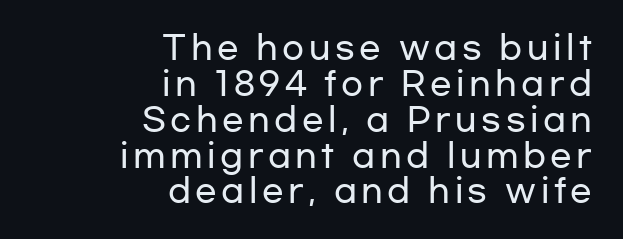
Check under the words: just untouched page. Where is the straight margin? On the right. These lines are rendered in a variable-pitch font. What's the leading like? Squeezed, with rows nearly overlapping. No italicization has been applied; the sample stays upright.
